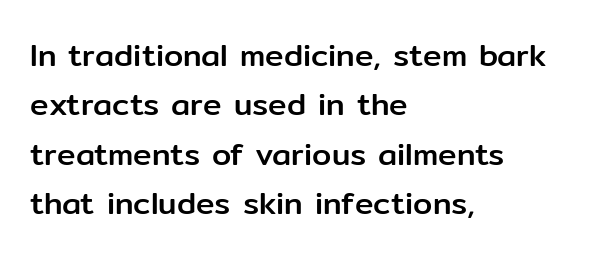
Q: Is the text italic (slanted)? A: No, it is upright.
Q: Is the typeface a serif or a sans-serif typeface? A: Sans-serif.
Q: Is the text underlined? A: No.
Q: How is the paragraph aligned? A: Left-aligned.
Q: Is the spacing between letters normal or unusually wide? A: Normal.
Q: Is the spacing between lines tight, normal or loose? A: Normal.
Q: Width (condensed, normal, or wide)? A: Normal.
Q: Stroke contrast? A: Low.
Q: x-height? A: Medium.
Q: Monospaced? A: No.
